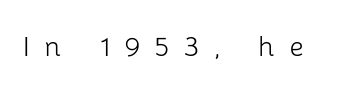
Are there feet on the stems? There aren't — it's a sans. Character widths vary here, with narrow letters taking less room than wide ones. Any mark beneath the type? The region is blank. It's the straight-up-and-down kind of type. Students, note that the glyphs here are deliberately spaced far apart.
